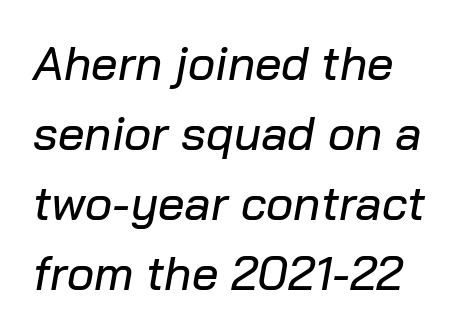
{"italic": "yes", "lean": "right", "slant_degrees": 10, "width": "normal", "stroke_contrast": "low", "x_height": "medium", "monospaced": "no", "underline": "no", "align": "left", "line_spacing": "normal", "line_spacing_ratio": 1.49, "letter_spacing": "normal", "letter_spacing_em": 0.0, "glyph_px": 47}
